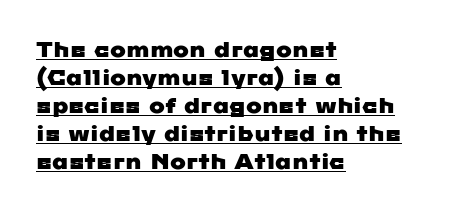
{"underline": "yes", "align": "left", "line_spacing": "normal", "line_spacing_ratio": 1.33, "letter_spacing": "normal", "letter_spacing_em": 0.0, "glyph_px": 21}
